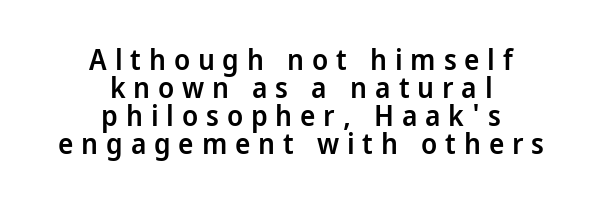
Q: Is the text bold? A: Semi-bold.
Q: Is the text italic (slanted)? A: No, it is upright.
Q: Is the typeface a serif or a sans-serif typeface? A: Sans-serif.
Q: Is the text underlined? A: No.
Q: How is the paragraph aligned? A: Centered.
Q: Is the spacing between letters normal or unusually wide? A: Unusually wide.
Q: Is the spacing between lines tight, normal or loose? A: Tight.
Q: Width (condensed, normal, or wide)? A: Normal.
Q: Stroke contrast? A: Low.
Q: x-height? A: Medium.
Q: Monospaced? A: No.
